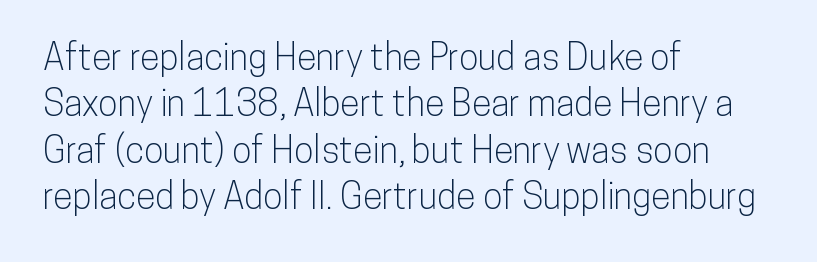
{"serif": "no", "italic": "no", "width": "condensed", "stroke_contrast": "low", "x_height": "medium", "monospaced": "no", "underline": "no", "align": "left", "line_spacing": "normal", "line_spacing_ratio": 1.29, "letter_spacing": "normal", "letter_spacing_em": 0.0, "glyph_px": 36}
